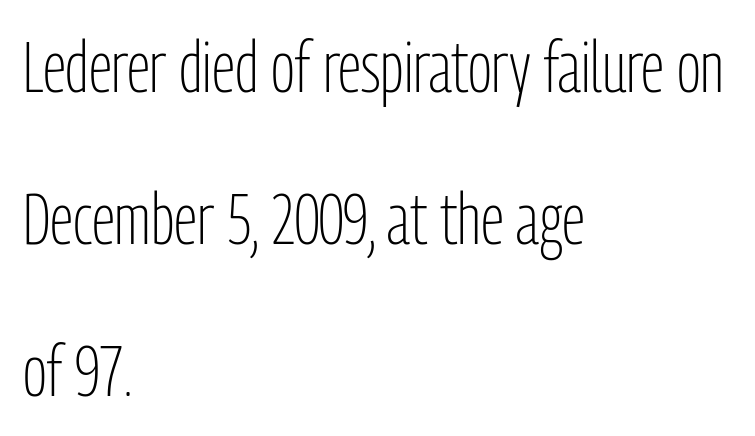
This is roman type, the default non-slanted kind. Here the designer chose a conventional face with non-uniform glyph widths. Is the letter spacing exaggerated? No — it looks like the ordinary default. On a weight scale, this lands at 450 or below. Words float on clear page, feet unadorned.
